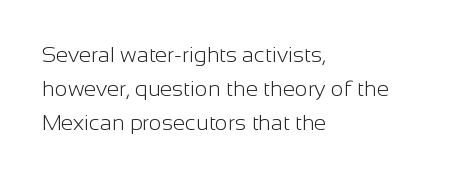
The image shows 22 px text type, upright; set left-aligned, normal line spacing (1.55x), normal letter spacing, not underlined.
